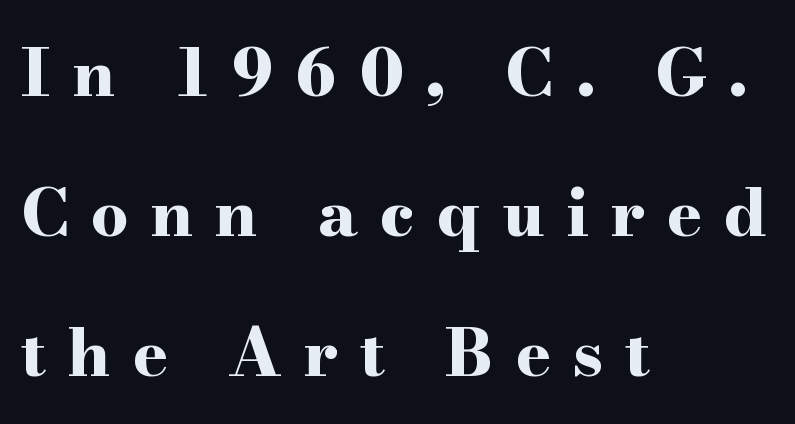
Descender tails drop into unmarked territory. Summary of vertical rhythm: relaxed, with wide interline spacing. Look at the tracking — it's clearly loosened, letters drifting apart. Is the type bold? Yes — the strokes are clearly thick and heavy.
